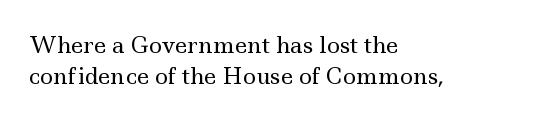
{"italic": "no", "bold": "no", "underline": "no", "align": "left", "line_spacing": "normal", "line_spacing_ratio": 1.4, "letter_spacing": "normal", "letter_spacing_em": 0.0, "glyph_px": 22}
